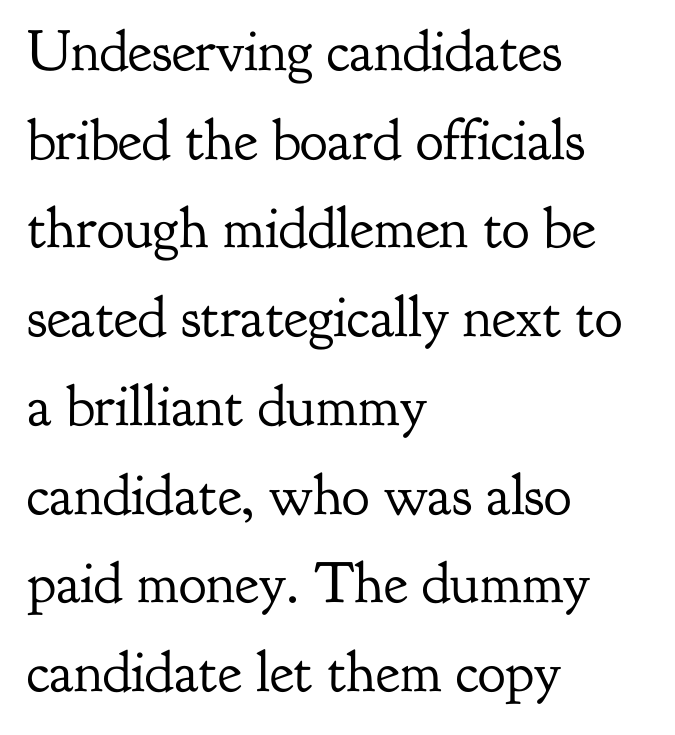
Q: Is the text bold? A: No.
Q: Is the text italic (slanted)? A: No, it is upright.
Q: Is the typeface a serif or a sans-serif typeface? A: Serif.
Q: Is the text underlined? A: No.
Q: How is the paragraph aligned? A: Left-aligned.
Q: Is the spacing between letters normal or unusually wide? A: Normal.
Q: Is the spacing between lines tight, normal or loose? A: Normal.
Q: Width (condensed, normal, or wide)? A: Normal.
Q: Stroke contrast? A: Low.
Q: x-height? A: Small.
Q: Monospaced? A: No.
